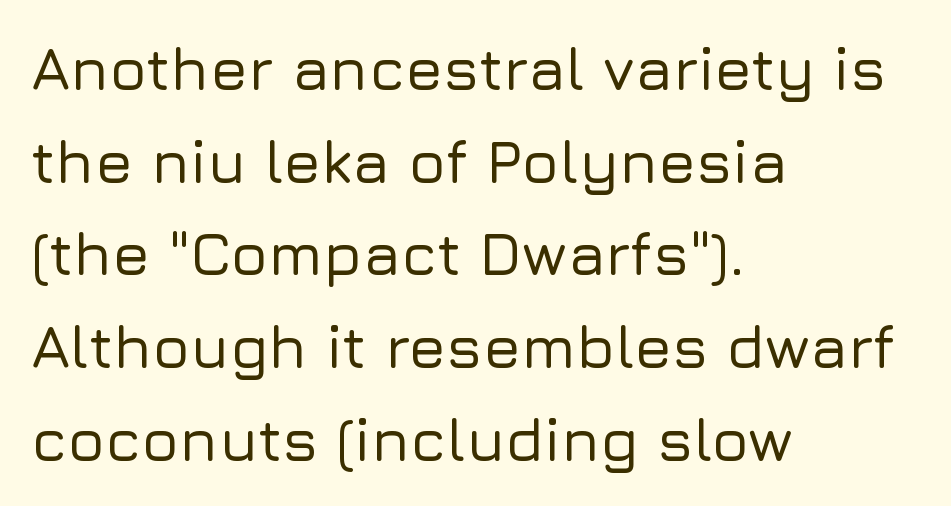
Q: Is the text italic (slanted)? A: No, it is upright.
Q: Is the typeface a serif or a sans-serif typeface? A: Sans-serif.
Q: Is the text underlined? A: No.
Q: How is the paragraph aligned? A: Left-aligned.
Q: Is the spacing between letters normal or unusually wide? A: Normal.
Q: Is the spacing between lines tight, normal or loose? A: Normal.
Q: Width (condensed, normal, or wide)? A: Normal.
Q: Stroke contrast? A: Low.
Q: x-height? A: Medium.
Q: Monospaced? A: No.
